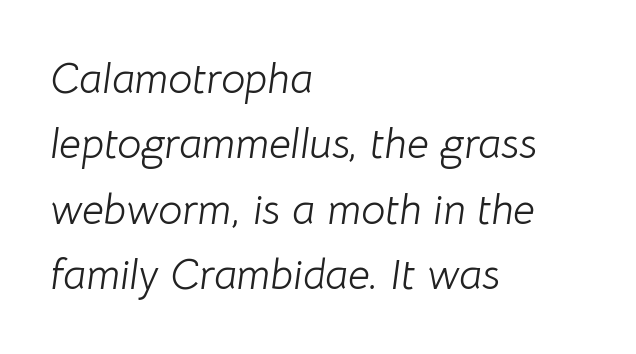
{"italic": "yes", "lean": "right", "slant_degrees": 8, "bold": "no", "weight": "light", "width": "normal", "stroke_contrast": "low", "x_height": "medium", "monospaced": "no", "underline": "no", "align": "left", "line_spacing": "normal", "line_spacing_ratio": 1.52, "letter_spacing": "normal", "letter_spacing_em": 0.0, "glyph_px": 43}
